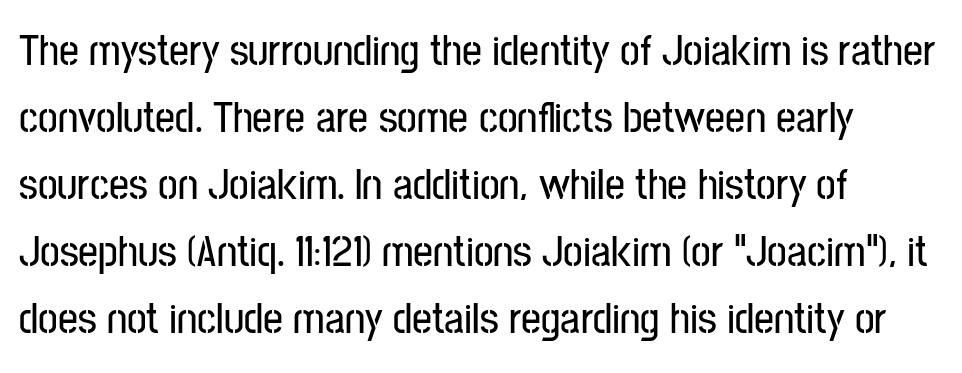
Q: Is the text italic (slanted)? A: No, it is upright.
Q: Is the typeface a serif or a sans-serif typeface? A: Sans-serif.
Q: Is the text underlined? A: No.
Q: How is the paragraph aligned? A: Left-aligned.
Q: Is the spacing between letters normal or unusually wide? A: Normal.
Q: Is the spacing between lines tight, normal or loose? A: Normal.
Q: Width (condensed, normal, or wide)? A: Condensed.
Q: Stroke contrast? A: Low.
Q: x-height? A: Medium.
Q: Monospaced? A: No.
